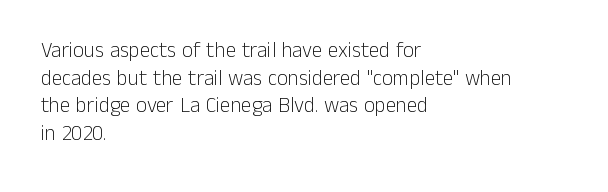
Q: Is the text bold? A: No.
Q: Is the text italic (slanted)? A: No, it is upright.
Q: Is the text underlined? A: No.
Q: How is the paragraph aligned? A: Left-aligned.
Q: Is the spacing between letters normal or unusually wide? A: Normal.
Q: Is the spacing between lines tight, normal or loose? A: Normal.
